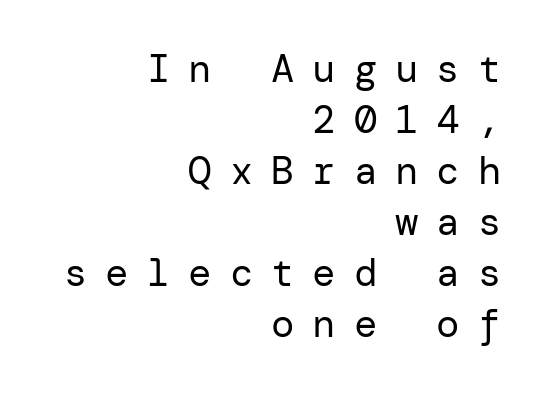
Summary of weight: not heavy and not bold. Has an underline been added? It has not. Font category for this specimen: sans-serif. The letterforms stand isolated, each surrounded by extra space. Quick note: interline space is typical. Quick note: not italic, upright.
